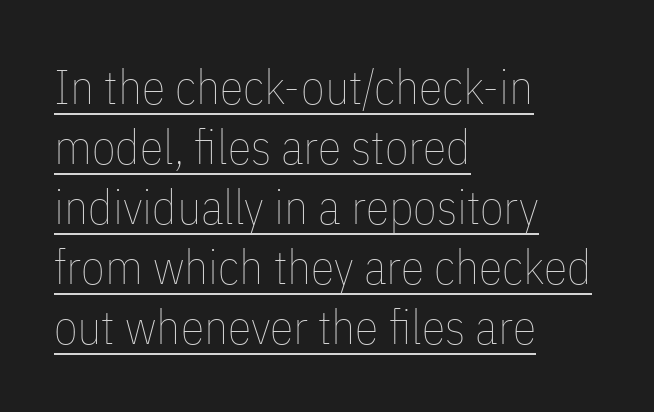
Q: Is the text bold? A: No.
Q: Is the text italic (slanted)? A: No, it is upright.
Q: Is the text underlined? A: Yes.
Q: How is the paragraph aligned? A: Left-aligned.
Q: Is the spacing between letters normal or unusually wide? A: Normal.
Q: Is the spacing between lines tight, normal or loose? A: Normal.
Q: Width (condensed, normal, or wide)? A: Condensed.
Q: Stroke contrast? A: Low.
Q: x-height? A: Medium.
Q: Monospaced? A: No.
